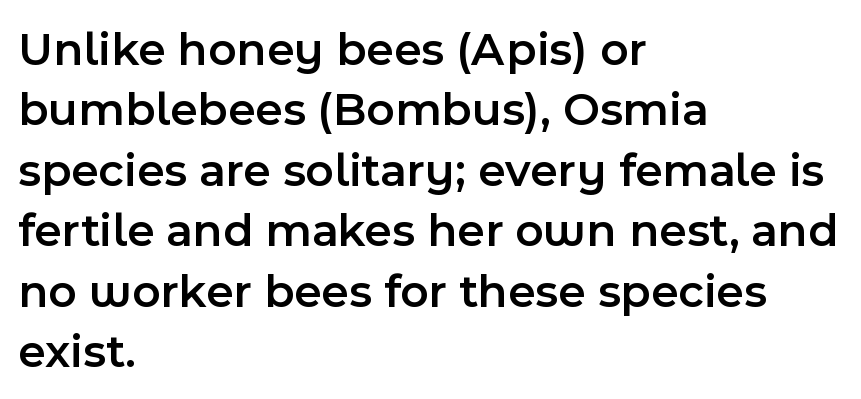
The image shows 48 px semibold sans-serif type, upright; set left-aligned, normal line spacing (1.26x), normal letter spacing, not underlined; a medium x-height.
